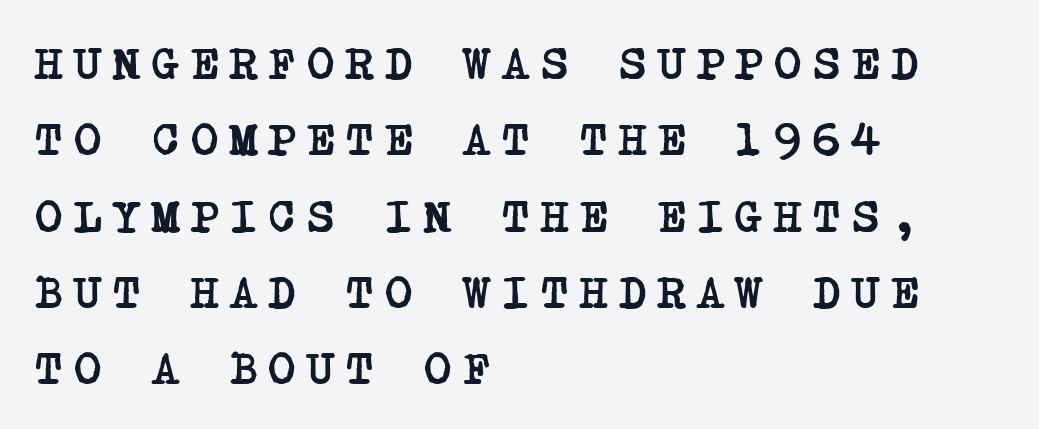
Layout note: lines flush left. Heft: maximum for text — a bold. Evenly set lines give the paragraph a standard silhouette. Descender tails drop into unmarked territory.
